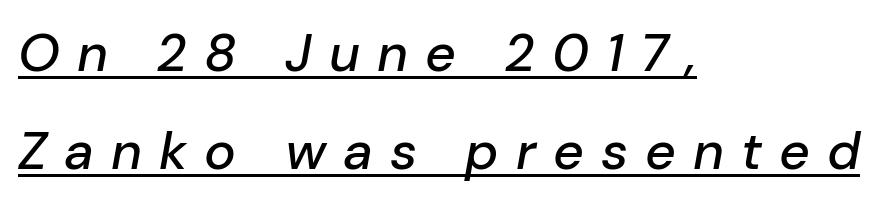
A continuous stroke trails under the words, as in a hyperlink. Reading down the block, your eye returns to a fixed left position each line. The typography opts for an oblique posture over an upright one. Students, note that the glyphs here are deliberately spaced far apart. Varying glyph widths throughout — classic text-font behaviour.
